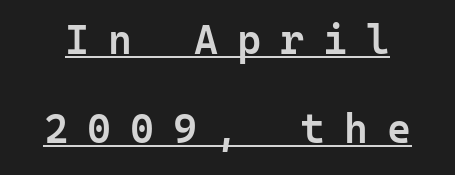
{"serif": "no", "italic": "no", "bold": "semi", "weight": "semibold", "width": "normal", "stroke_contrast": "low", "x_height": "medium", "monospaced": "yes", "underline": "yes", "line_spacing": "loose", "line_spacing_ratio": 2.16, "letter_spacing": "wide", "letter_spacing_em": 0.46, "glyph_px": 41}
